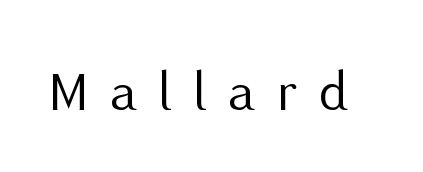
Q: Is the text bold? A: No.
Q: Is the text italic (slanted)? A: No, it is upright.
Q: Is the typeface a serif or a sans-serif typeface? A: Sans-serif.
Q: Is the text underlined? A: No.
Q: Is the spacing between letters normal or unusually wide? A: Unusually wide.
Q: Width (condensed, normal, or wide)? A: Normal.
Q: Stroke contrast? A: Medium.
Q: x-height? A: Medium.
Q: Monospaced? A: No.
